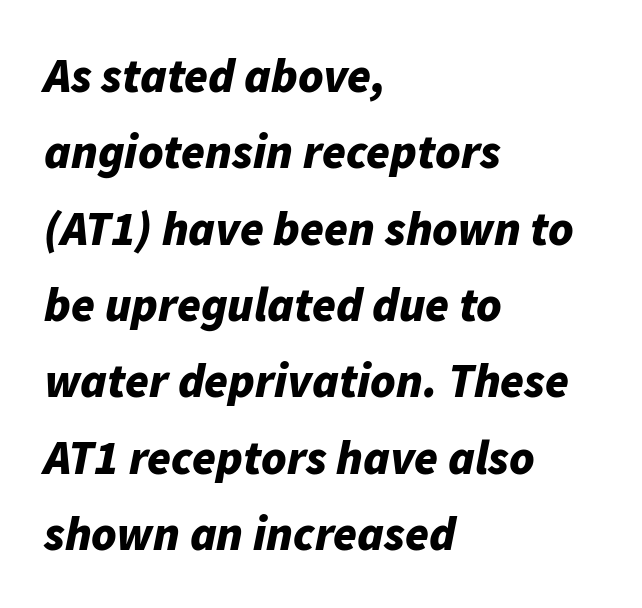
{"italic": "yes", "lean": "right", "slant_degrees": 11, "bold": "yes", "weight": "bold", "width": "normal", "stroke_contrast": "low", "x_height": "medium", "monospaced": "no", "underline": "no", "align": "left", "line_spacing": "normal", "line_spacing_ratio": 1.59, "letter_spacing": "normal", "letter_spacing_em": 0.0, "glyph_px": 48}
